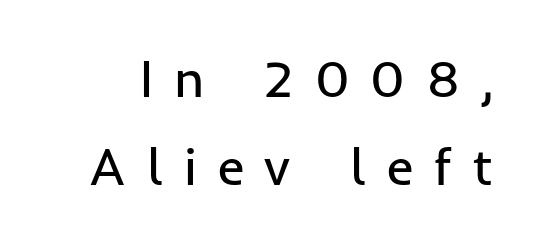
Q: Is the text bold? A: No.
Q: Is the text italic (slanted)? A: No, it is upright.
Q: Is the typeface a serif or a sans-serif typeface? A: Sans-serif.
Q: Is the text underlined? A: No.
Q: Is the spacing between letters normal or unusually wide? A: Unusually wide.
Q: Is the spacing between lines tight, normal or loose? A: Normal.
Q: Width (condensed, normal, or wide)? A: Normal.
Q: Stroke contrast? A: Low.
Q: x-height? A: Medium.
Q: Monospaced? A: No.
